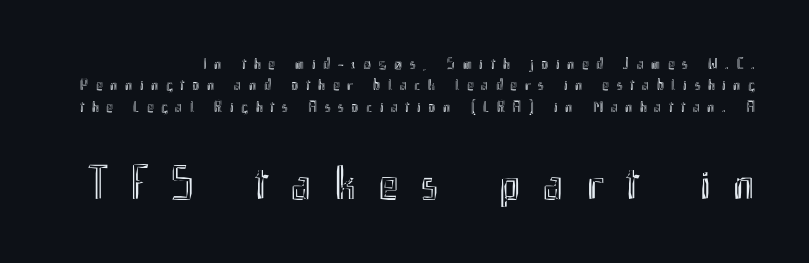
{"italic": "no", "width": "condensed", "x_height": "small", "monospaced": "no", "underline": "no", "line_spacing": "normal", "line_spacing_ratio": 1.33, "letter_spacing": "wide", "letter_spacing_em": 0.48, "larger_block": "second", "size_ratio": 3.0, "glyph_px": 48}
